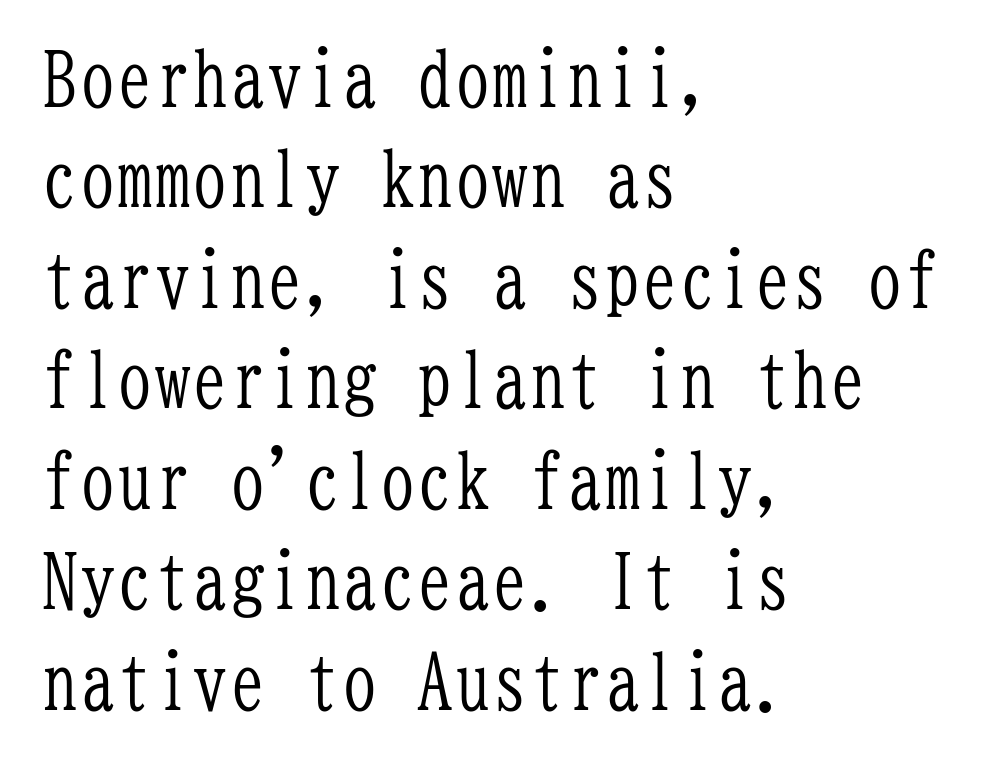
The space between consecutive lines is moderate. Stroke thickness stays within the range of a standard reading face or lighter. You could call the tracking neutral — neither tight nor loose. Each letter's strokes conclude with small projecting serifs. Glance below the letters and you will spot only blank space.
